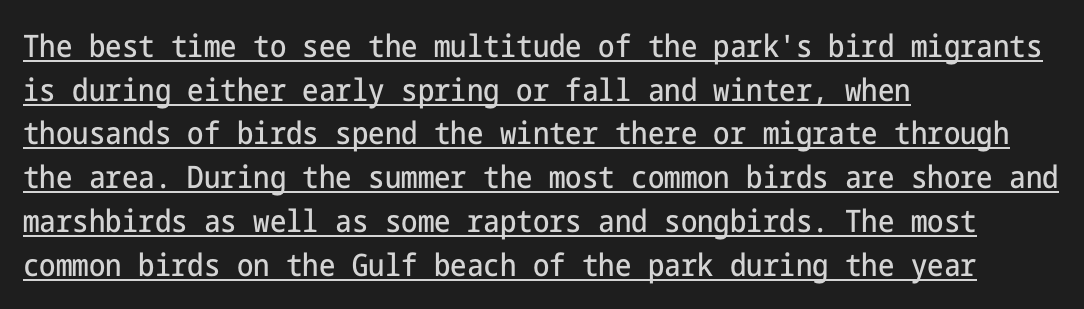
Q: Is the text italic (slanted)? A: No, it is upright.
Q: Is the typeface a serif or a sans-serif typeface? A: Sans-serif.
Q: Is the text underlined? A: Yes.
Q: How is the paragraph aligned? A: Left-aligned.
Q: Is the spacing between letters normal or unusually wide? A: Normal.
Q: Is the spacing between lines tight, normal or loose? A: Normal.
Q: Width (condensed, normal, or wide)? A: Condensed.
Q: Stroke contrast? A: Low.
Q: x-height? A: Medium.
